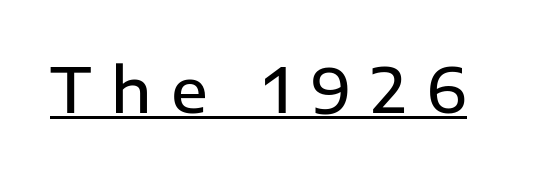
The image shows 61 px semibold sans-serif type, upright; set unusually wide letter spacing (+0.32 em), underlined; low stroke contrast and a medium x-height.
